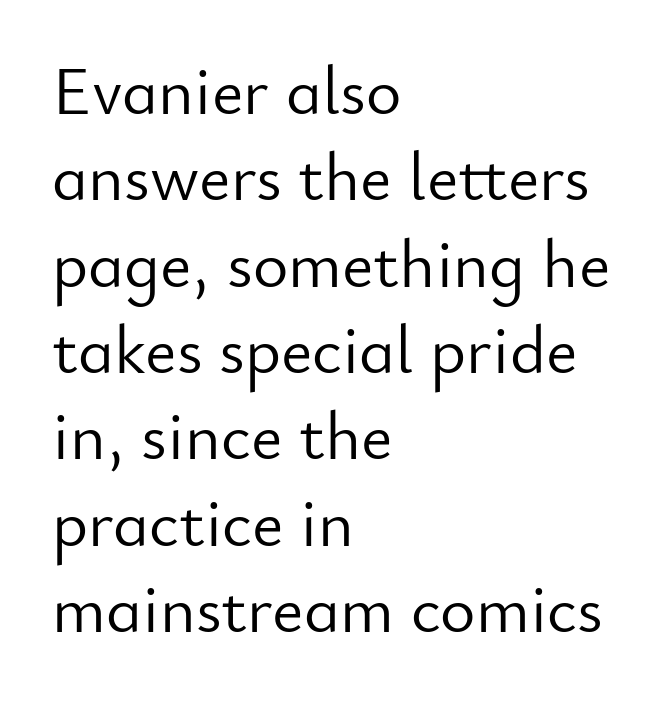
You could not count columns in this text — the font is proportionally spaced. The weight tops out at a normal text grade. You could call the tracking neutral — neither tight nor loose. The lettering stays uniformly vertical, giving the passage a roman look. Each row of text sits above clean, open space.
